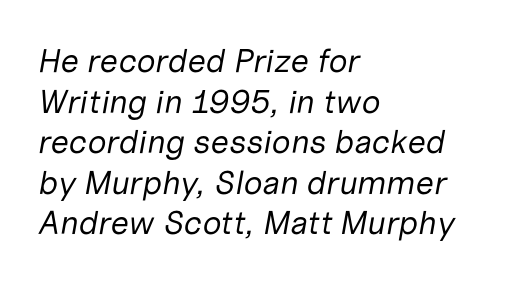
Q: Is the text bold? A: No.
Q: Is the text italic (slanted)? A: Yes, it leans right by about 10 degrees.
Q: Is the text underlined? A: No.
Q: How is the paragraph aligned? A: Left-aligned.
Q: Is the spacing between letters normal or unusually wide? A: Normal.
Q: Width (condensed, normal, or wide)? A: Normal.
Q: Stroke contrast? A: Low.
Q: x-height? A: Medium.
Q: Monospaced? A: No.
